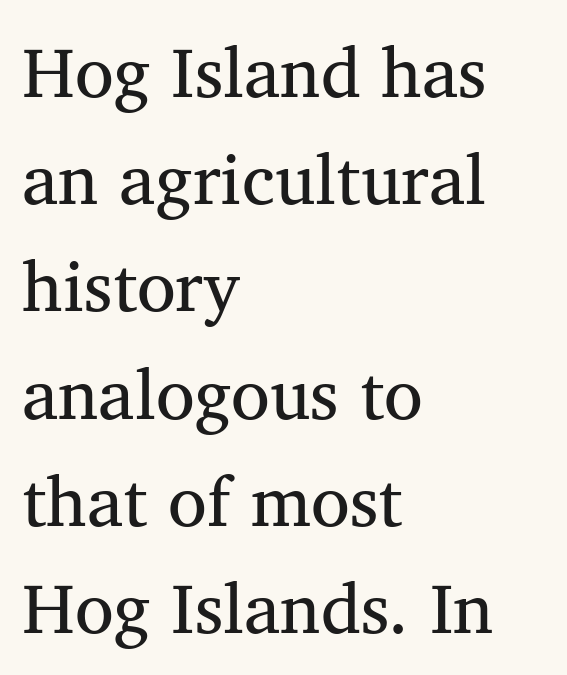
Looks like regular typesetting: each glyph gets only the width it needs. In terms of letterspacing, this is plain default setting. Does the type have serifs? Yes, each stem ends in a small foot. Only glyphs here, with clear space below each row. Left-aligned paragraph, ragged on the right. Is there much room between lines? A standard amount, neither cramped nor airy.
